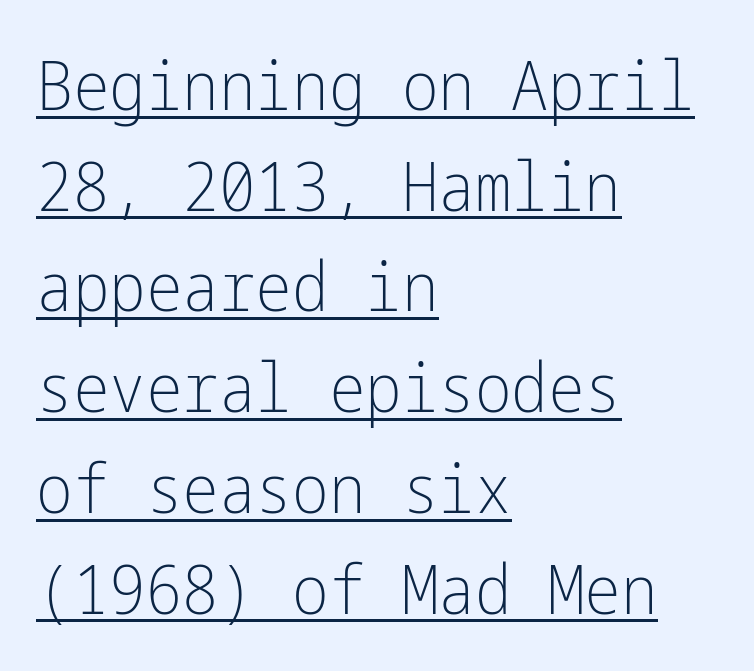
{"serif": "no", "italic": "no", "bold": "no", "weight": "light", "width": "condensed", "stroke_contrast": "low", "x_height": "medium", "underline": "yes", "align": "left", "line_spacing": "normal", "line_spacing_ratio": 1.46, "letter_spacing": "normal", "letter_spacing_em": 0.0, "glyph_px": 69}
